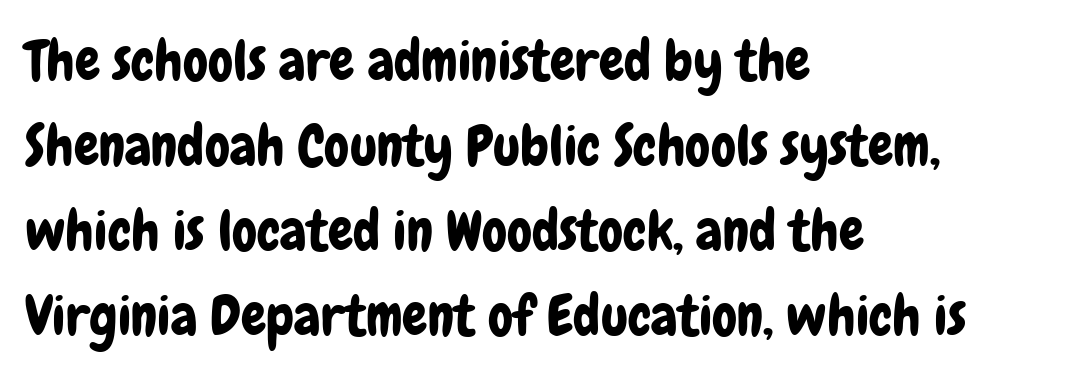
Q: Is the text italic (slanted)? A: No, it is upright.
Q: Is the typeface a serif or a sans-serif typeface? A: Sans-serif.
Q: Is the text underlined? A: No.
Q: How is the paragraph aligned? A: Left-aligned.
Q: Is the spacing between letters normal or unusually wide? A: Normal.
Q: Is the spacing between lines tight, normal or loose? A: Normal.
Q: Width (condensed, normal, or wide)? A: Condensed.
Q: Stroke contrast? A: Low.
Q: x-height? A: Medium.
Q: Monospaced? A: No.
